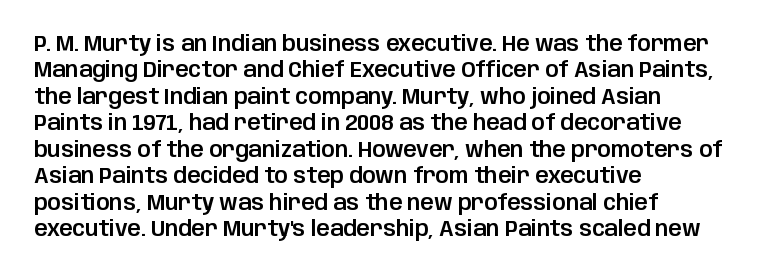
The image shows 21 px text type, upright; set left-aligned, normal line spacing (1.26x), normal letter spacing, not underlined.
